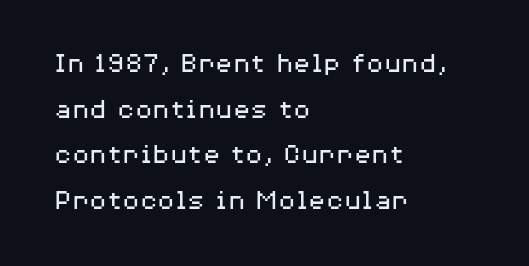
Q: Is the text bold? A: No.
Q: Is the text italic (slanted)? A: No, it is upright.
Q: Is the typeface a serif or a sans-serif typeface? A: Sans-serif.
Q: Is the text underlined? A: No.
Q: How is the paragraph aligned? A: Left-aligned.
Q: Is the spacing between letters normal or unusually wide? A: Normal.
Q: Is the spacing between lines tight, normal or loose? A: Normal.
Q: Width (condensed, normal, or wide)? A: Wide.
Q: Stroke contrast? A: Medium.
Q: x-height? A: Medium.
Q: Monospaced? A: No.
